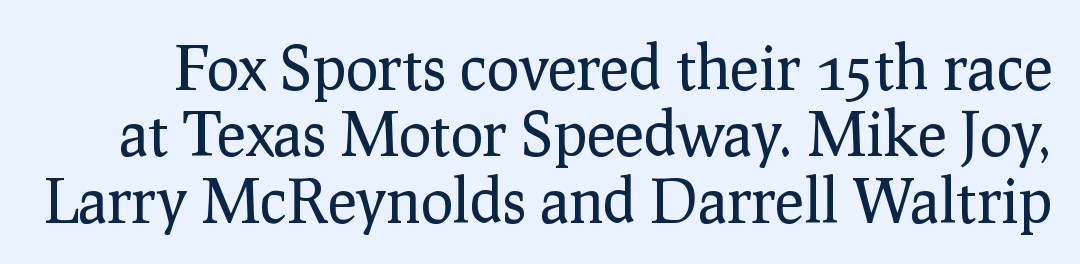
Letter spacing: default. Check the space under the baseline: it is left empty. Each letter keeps its own natural width here, so spacing adapts to shape. Very little white space separates one row of letters from the next. Posture: vertical.
